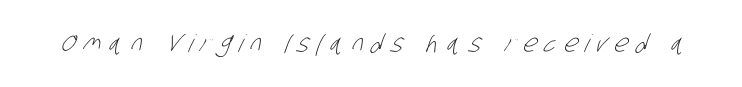
Q: Is the text bold? A: No.
Q: Is the text underlined? A: No.
Q: Is the spacing between letters normal or unusually wide? A: Unusually wide.
